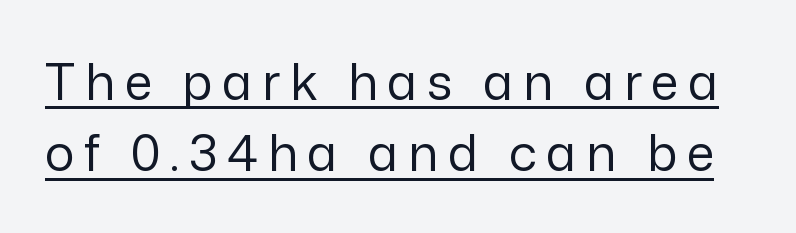
Q: Is the text bold? A: No.
Q: Is the text italic (slanted)? A: No, it is upright.
Q: Is the typeface a serif or a sans-serif typeface? A: Sans-serif.
Q: Is the text underlined? A: Yes.
Q: Is the spacing between lines tight, normal or loose? A: Normal.
Q: Width (condensed, normal, or wide)? A: Normal.
Q: Stroke contrast? A: Low.
Q: x-height? A: Medium.
Q: Monospaced? A: No.
